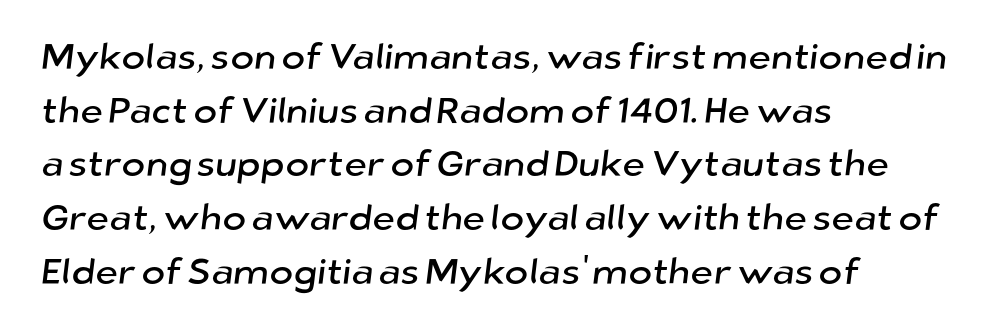
Q: Is the typeface a serif or a sans-serif typeface? A: Sans-serif.
Q: Is the text underlined? A: No.
Q: How is the paragraph aligned? A: Left-aligned.
Q: Is the spacing between letters normal or unusually wide? A: Normal.
Q: Is the spacing between lines tight, normal or loose? A: Normal.
Q: Width (condensed, normal, or wide)? A: Normal.
Q: Stroke contrast? A: Low.
Q: x-height? A: Medium.
Q: Monospaced? A: No.
